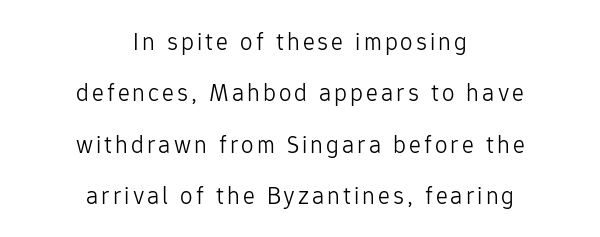
The zone under the glyphs is completely vacant. Leading: increased. The rag falls on both sides of this text block equally. Bold? No — there's no thickening of the strokes. The type sits square on the baseline with zero lean.
